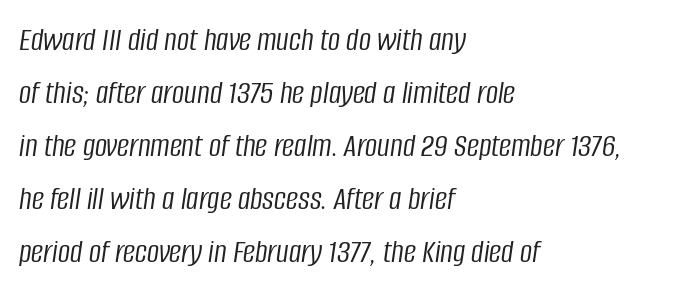
Check under the words: just untouched page. Italic? Definitely — the glyphs are oblique. A typesetter would call this zero additional tracking. The designer left line spacing at the default.
